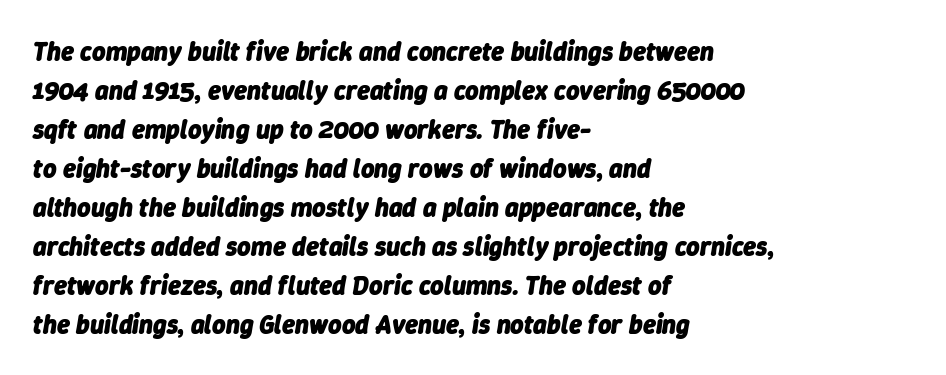
Evenly set lines give the paragraph a standard silhouette. Slanted lettering throughout. Underlining? Definitely not there. Here the glyphs are tracked normally, forming tight word shapes. Leftover space on each line is placed entirely after the last word.
